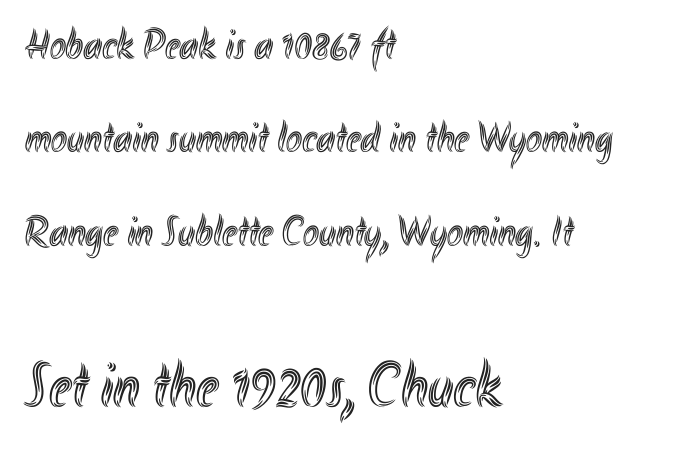
The image shows 64 px condensed type; set left-aligned, loose line spacing (2.17x), normal letter spacing, not underlined; the second (bottom) block is 1.49x larger; a small x-height.
